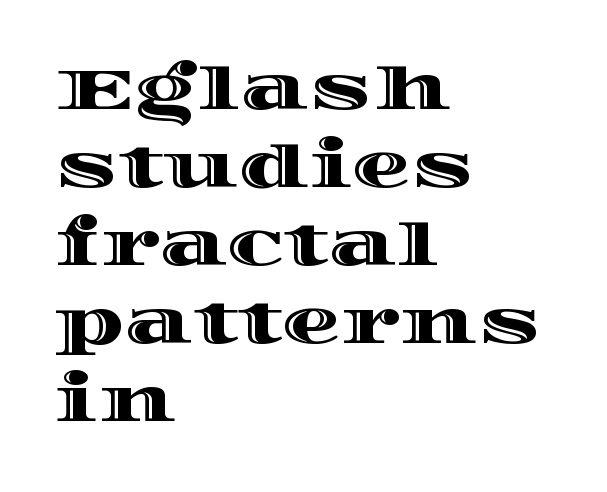
Q: Is the text italic (slanted)? A: No, it is upright.
Q: Is the text underlined? A: No.
Q: How is the paragraph aligned? A: Left-aligned.
Q: Is the spacing between letters normal or unusually wide? A: Normal.
Q: Is the spacing between lines tight, normal or loose? A: Normal.
Q: Width (condensed, normal, or wide)? A: Wide.
Q: x-height? A: Large.
Q: Monospaced? A: No.
